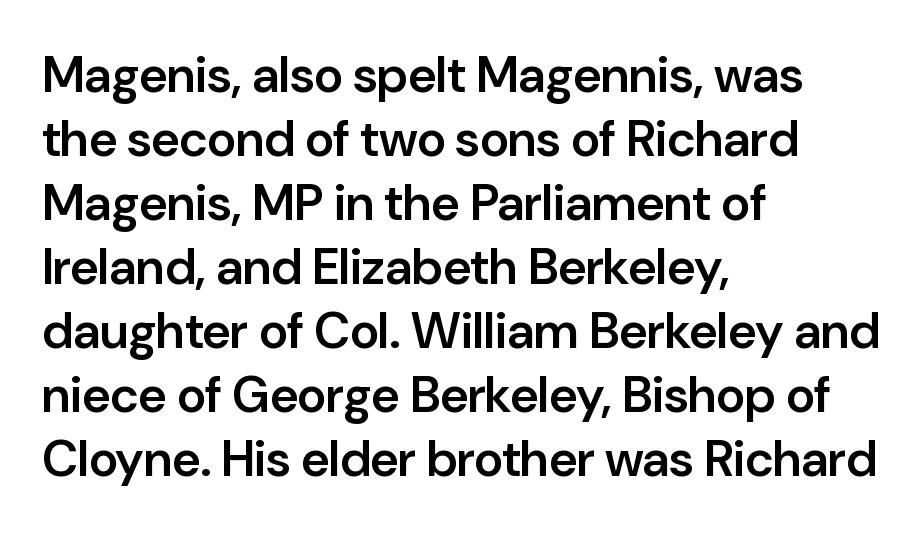
Every letter is mildly thick-stroked: semibold rather than bold. A classic flush-left, rag-right setting is used for this passage. How are the letters spaced? Ordinarily, with no added tracking. Nope, not italic — everything's standing straight. The baseline area is clear.
